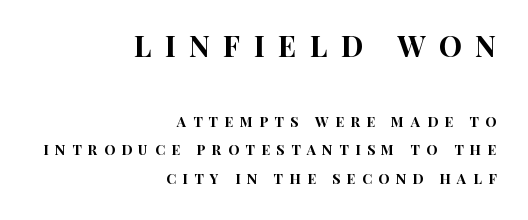
The image shows 29 px condensed sans-serif type, upright; set right-aligned, loose line spacing (2.05x), unusually wide letter spacing (+0.46 em), not underlined; the first (top) block is 2.07x larger; high stroke contrast and a large x-height.
